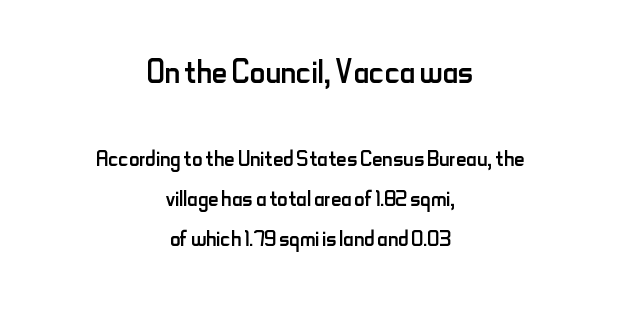
{"serif": "no", "italic": "no", "bold": "no", "weight": "regular", "width": "condensed", "stroke_contrast": "low", "x_height": "small", "monospaced": "no", "underline": "no", "align": "center", "line_spacing": "normal", "line_spacing_ratio": 1.38, "letter_spacing": "normal", "letter_spacing_em": 0.0, "larger_block": "first", "size_ratio": 1.48, "glyph_px": 43}
